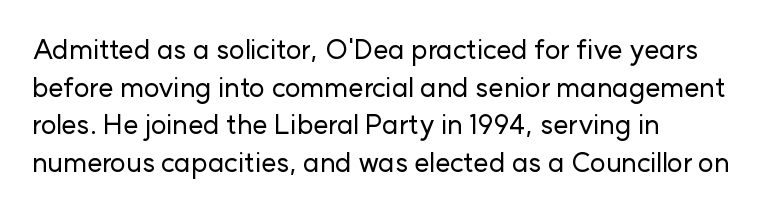
The image shows 27 px text type, upright; set left-aligned, normal line spacing (1.39x), normal letter spacing, not underlined.
